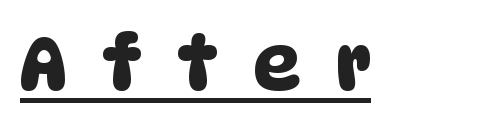
Q: Is the typeface a serif or a sans-serif typeface? A: Sans-serif.
Q: Is the text underlined? A: Yes.
Q: Is the spacing between letters normal or unusually wide? A: Unusually wide.
Q: Width (condensed, normal, or wide)? A: Normal.
Q: Stroke contrast? A: Low.
Q: x-height? A: Large.
Q: Monospaced? A: No.
